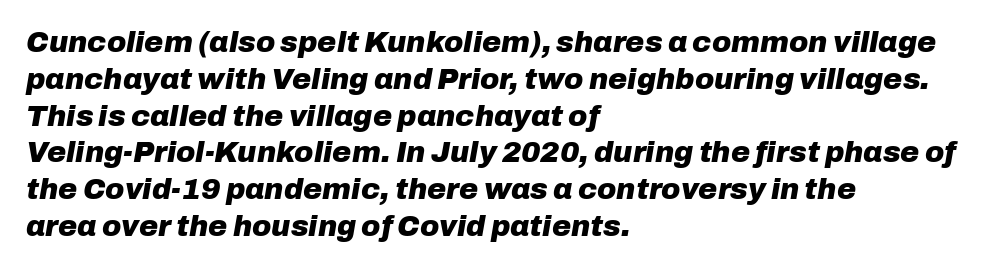
Is the letter spacing exaggerated? No — it looks like the ordinary default. Does the leading feel generous? No, just average. Character widths vary here, with narrow letters taking less room than wide ones. Tall strokes in this sample are angled rather than plumb. Check under the words: just untouched page. Leftover space on each line is placed entirely after the last word.
